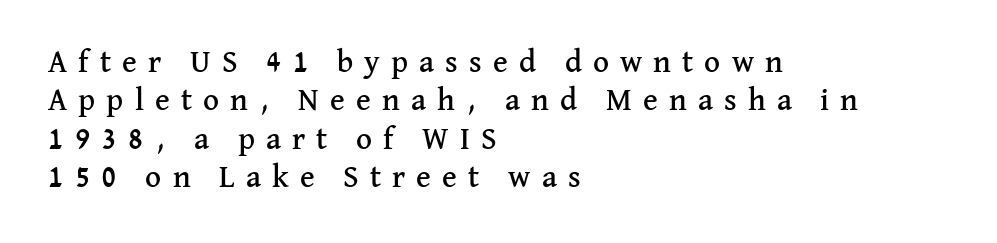
The image shows 31 px serif type, upright; set left-aligned, line spacing 1.24x, unusually wide letter spacing (+0.36 em), not underlined; medium stroke contrast and a medium x-height.
